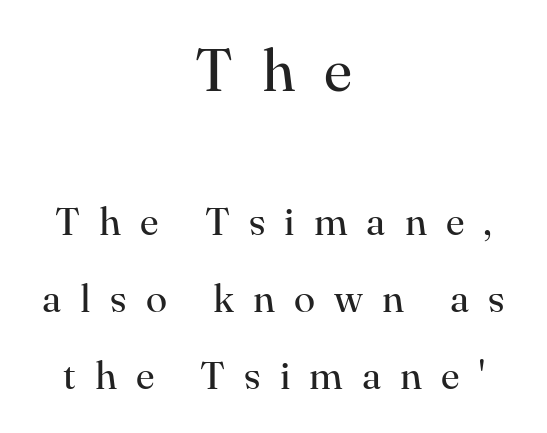
It's the straight-up-and-down kind of type. The font family rendered here belongs to the serif group. Size contrast runs from large at the top to small at the bottom. The type is letterspaced generously, with wide tracking. Weight: not bold — regular or lighter. The setting favours the middle, as headings and verse often do.
